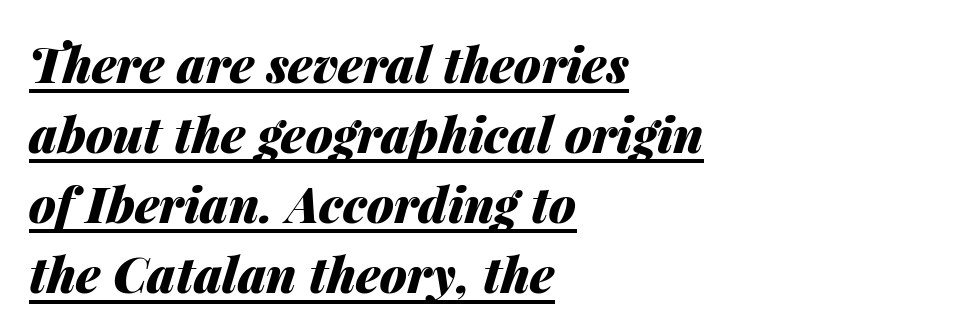
Every letter is thick-stroked: bold, no question. Is this a fixed-width face? No — the glyphs have proportional, varying widths. Decoration check: the copy is underlined. All the whitespace from short lines collects on the right. Yep, that's italic — everything's leaning.
